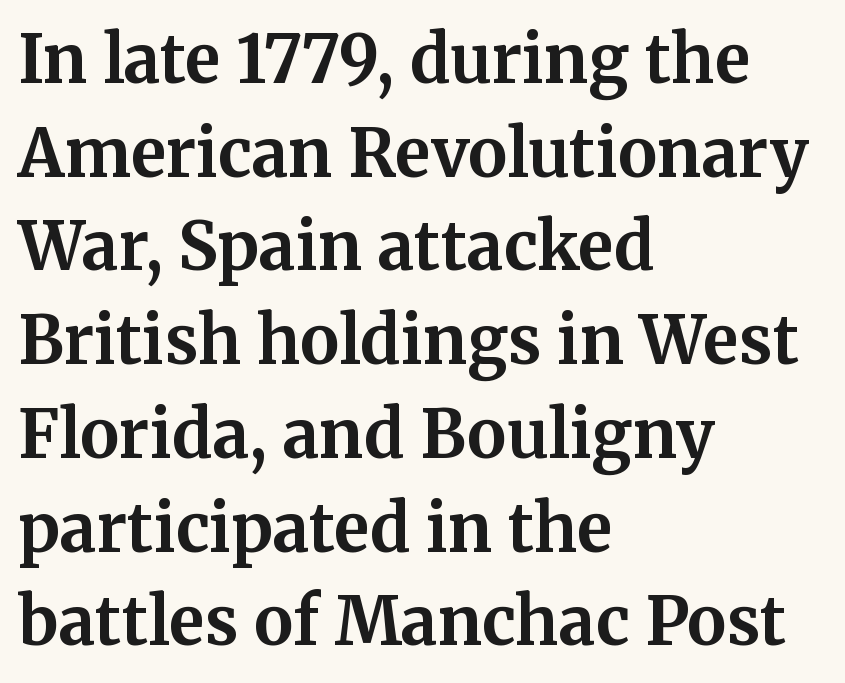
The image shows 66 px bold serif type, upright; set left-aligned, normal line spacing (1.42x), normal letter spacing, not underlined; medium stroke contrast and a medium x-height.
